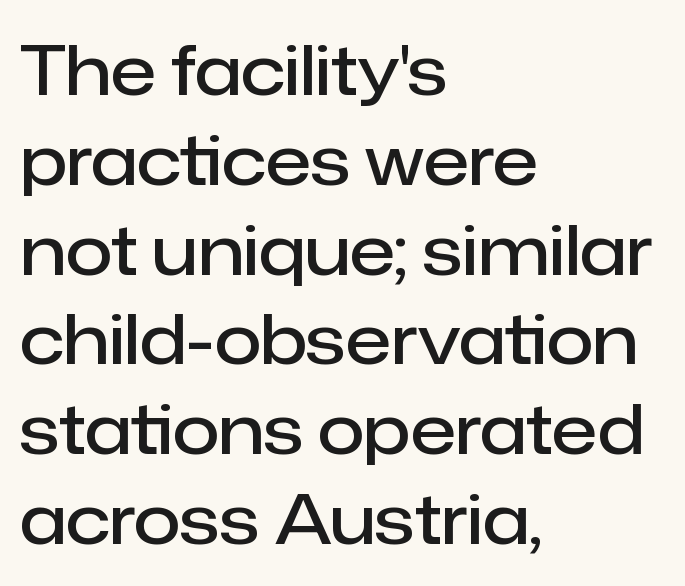
Q: Is the text bold? A: Semi-bold.
Q: Is the text italic (slanted)? A: No, it is upright.
Q: Is the typeface a serif or a sans-serif typeface? A: Sans-serif.
Q: Is the text underlined? A: No.
Q: How is the paragraph aligned? A: Left-aligned.
Q: Is the spacing between letters normal or unusually wide? A: Normal.
Q: Is the spacing between lines tight, normal or loose? A: Normal.
Q: Width (condensed, normal, or wide)? A: Normal.
Q: Stroke contrast? A: Low.
Q: x-height? A: Medium.
Q: Monospaced? A: No.
